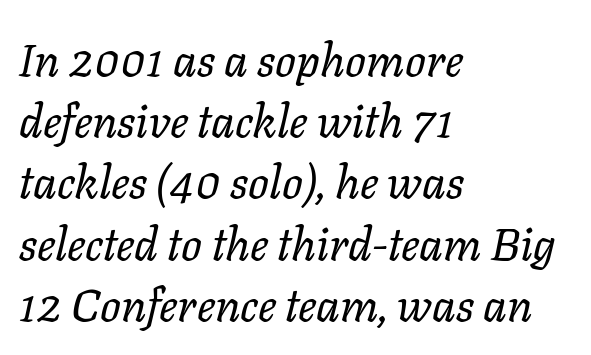
Tracking value appears to be zero — textbook default spacing. Visually the block forms a straight wall on the left and a jagged coastline on the right. A normal amount of white space separates one row of letters from the next. Looking at the ascenders, they clearly lean. A quiet, ordinary-to-light weight characterises the typeface.
